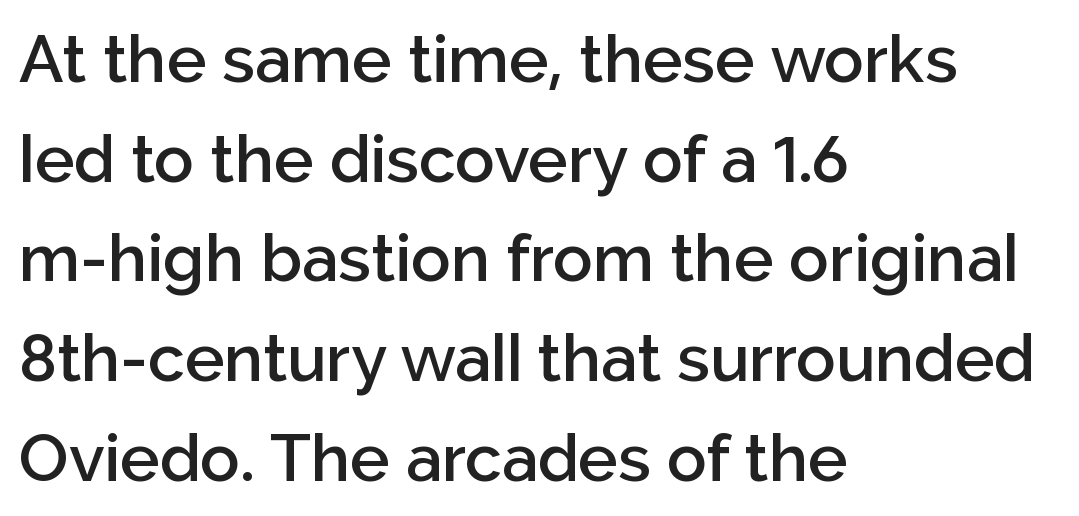
This rendering uses left alignment, leaving the right contour irregular. The face used here is proportionally spaced, like ordinary book or web type. A typesetter would mark this as roman, not italic. Short note: letters normally spaced.
